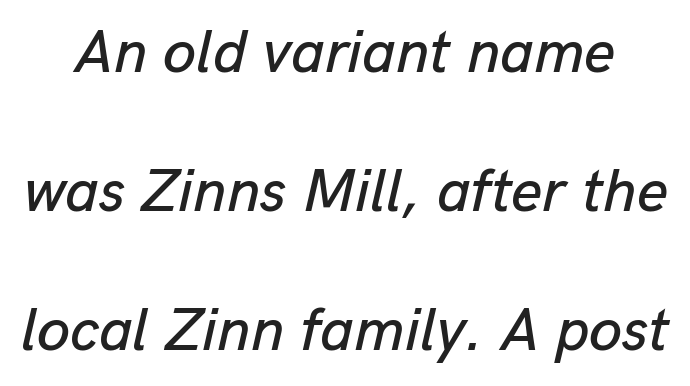
{"italic": "yes", "lean": "right", "slant_degrees": 13, "width": "normal", "stroke_contrast": "low", "x_height": "medium", "monospaced": "no", "underline": "no", "line_spacing": "loose", "line_spacing_ratio": 2.32, "letter_spacing": "normal", "letter_spacing_em": 0.0, "glyph_px": 60}
